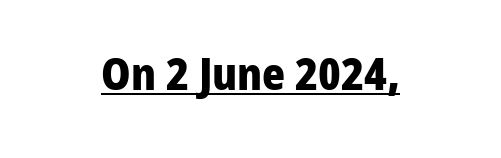
{"serif": "no", "italic": "no", "bold": "yes", "weight": "heavy", "width": "normal", "stroke_contrast": "low", "x_height": "medium", "monospaced": "no", "underline": "yes", "align": "center", "letter_spacing": "normal", "letter_spacing_em": 0.0, "glyph_px": 44}
